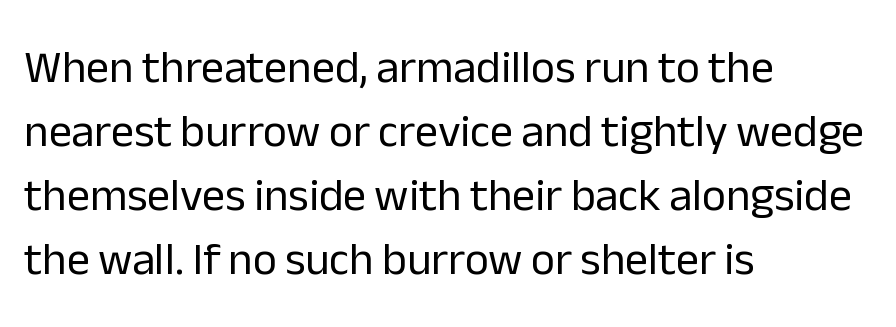
The image shows 46 px regular-weight sans-serif type, upright; set left-aligned, normal line spacing (1.39x), normal letter spacing, not underlined; low stroke contrast and a medium x-height.
